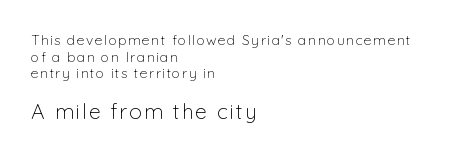
A student would notice the bottom passage is typeset larger than what precedes it. Nothing heavy about these letters — not bold at all. The typography opts for an upright posture over an oblique one. The gap between lines stays unmarked. The lines in this sample share a left origin and differ only in where they stop.
